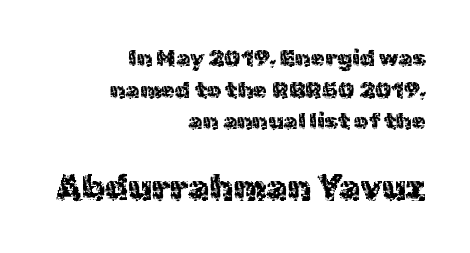
Nobody drew a line under any word here. The letters in the lower block stand taller than those in the block above. The typeface chosen for these lines omits serifs. The passage shown has conventional tracking throughout. The setting favours the right margin, as signatures and pull-quotes sometimes do. Do the characters align in a grid? No, the font is proportional.
